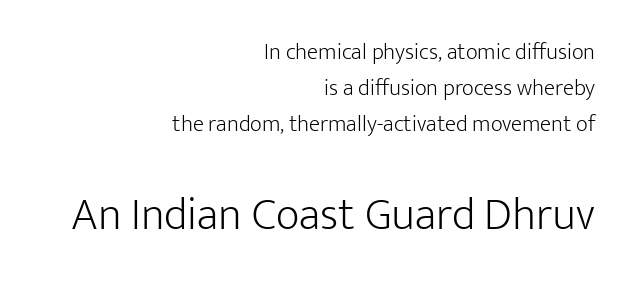
{"serif": "no", "italic": "no", "bold": "no", "weight": "light", "width": "normal", "stroke_contrast": "low", "x_height": "medium", "monospaced": "no", "underline": "no", "align": "right", "line_spacing": "normal", "line_spacing_ratio": 1.56, "letter_spacing": "normal", "letter_spacing_em": 0.0, "larger_block": "second", "size_ratio": 2.0, "glyph_px": 46}
